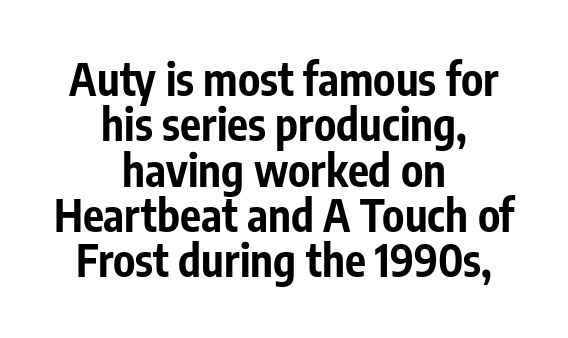
Both edges are ragged and mirror each other, which tells us the setting is centered. The letters advance in unequal steps, a hallmark of proportional type. Type style note: lacks serifs. Beneath every word, the page is bare. Quick note: interline space is minimal.
